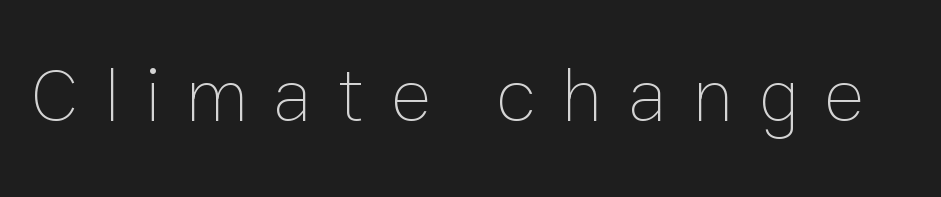
The type is letterspaced generously, with wide tracking. The font is comparable to plain body text, perhaps lighter. Rule under the text: the space is simply empty. Proportional: the letters do not fall into vertical columns. No italicization has been applied; the sample stays upright.
